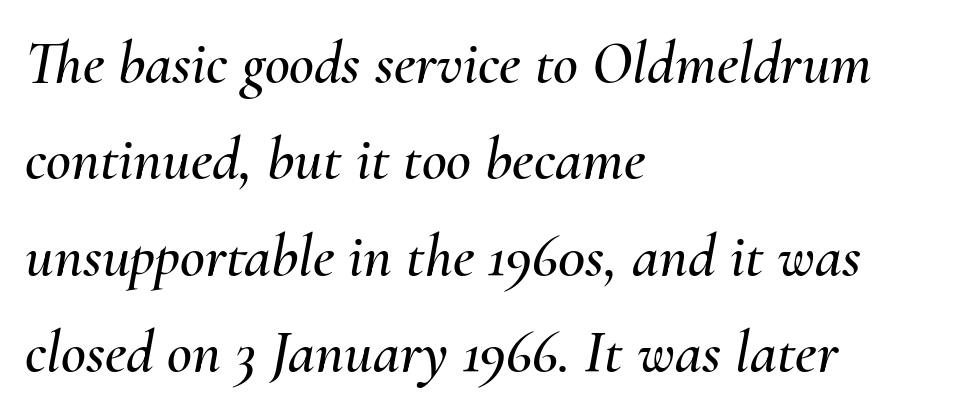
The leading is moderate, giving the passage an even texture. Each letter keeps its own natural width here, so spacing adapts to shape. Students, note that the glyphs here touch the page at normal intervals. The passage shown leans; its letterforms are oblique. The compositor pushed each line to the left boundary. Decoration check: the copy has no underline.
